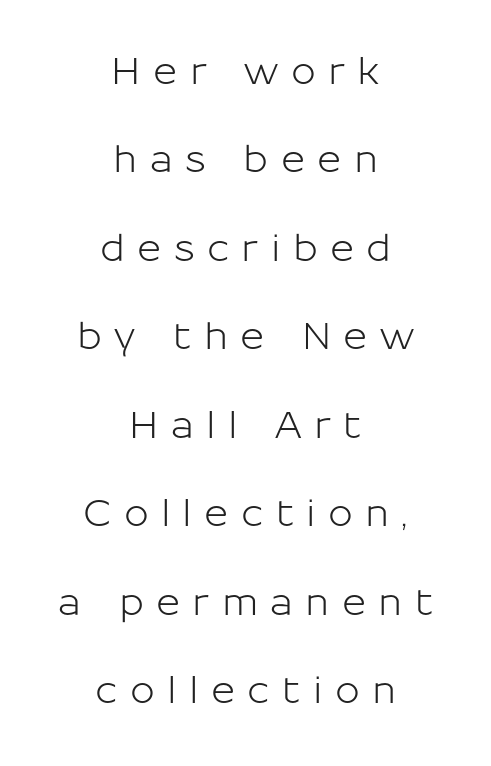
Q: Is the text italic (slanted)? A: No, it is upright.
Q: Is the typeface a serif or a sans-serif typeface? A: Sans-serif.
Q: Is the text underlined? A: No.
Q: How is the paragraph aligned? A: Centered.
Q: Is the spacing between letters normal or unusually wide? A: Unusually wide.
Q: Is the spacing between lines tight, normal or loose? A: Loose.
Q: Width (condensed, normal, or wide)? A: Normal.
Q: Stroke contrast? A: Low.
Q: x-height? A: Medium.
Q: Monospaced? A: No.
